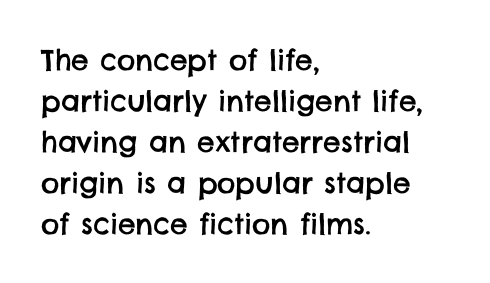
The font family rendered here belongs to the sans-serif group. A typesetter would call this zero additional tracking. The compositor pushed each line to the left boundary. The rendering uses a moderate line-height, typical for paragraphs. Has an underline been added? It has not. The letters advance in unequal steps, a hallmark of proportional type.
